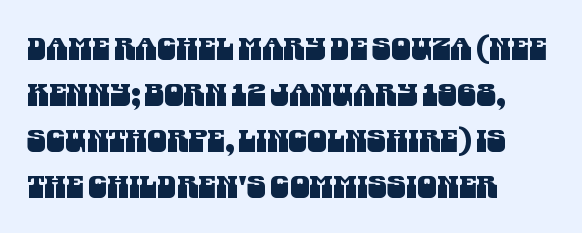
Q: Is the typeface a serif or a sans-serif typeface? A: Sans-serif.
Q: Is the text underlined? A: No.
Q: How is the paragraph aligned? A: Left-aligned.
Q: Is the spacing between letters normal or unusually wide? A: Normal.
Q: Is the spacing between lines tight, normal or loose? A: Normal.
Q: Width (condensed, normal, or wide)? A: Condensed.
Q: Stroke contrast? A: Medium.
Q: x-height? A: Large.
Q: Monospaced? A: No.
